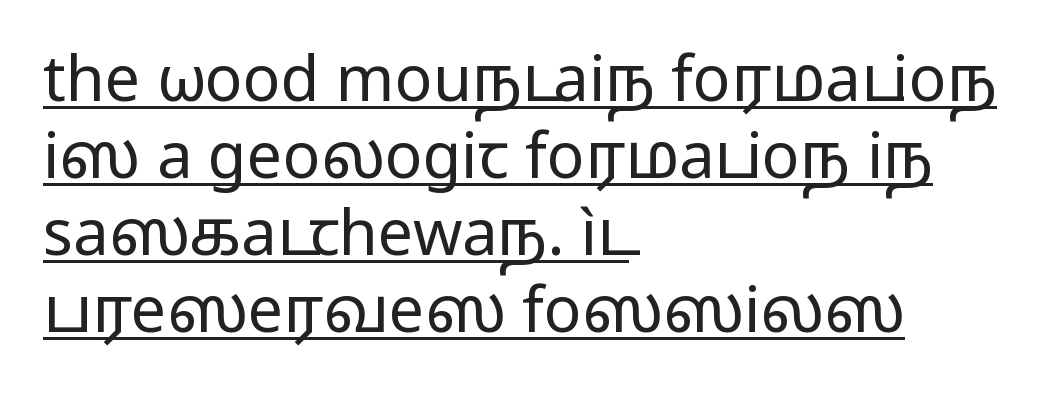
To sum up the face: it is a sans, with no serifs. The letters stand upright; this is a roman face. Line beginnings align vertically; line endings do not. The typeface has the unassuming heft of standard copy or less. Proportional: the letters do not fall into vertical columns.
